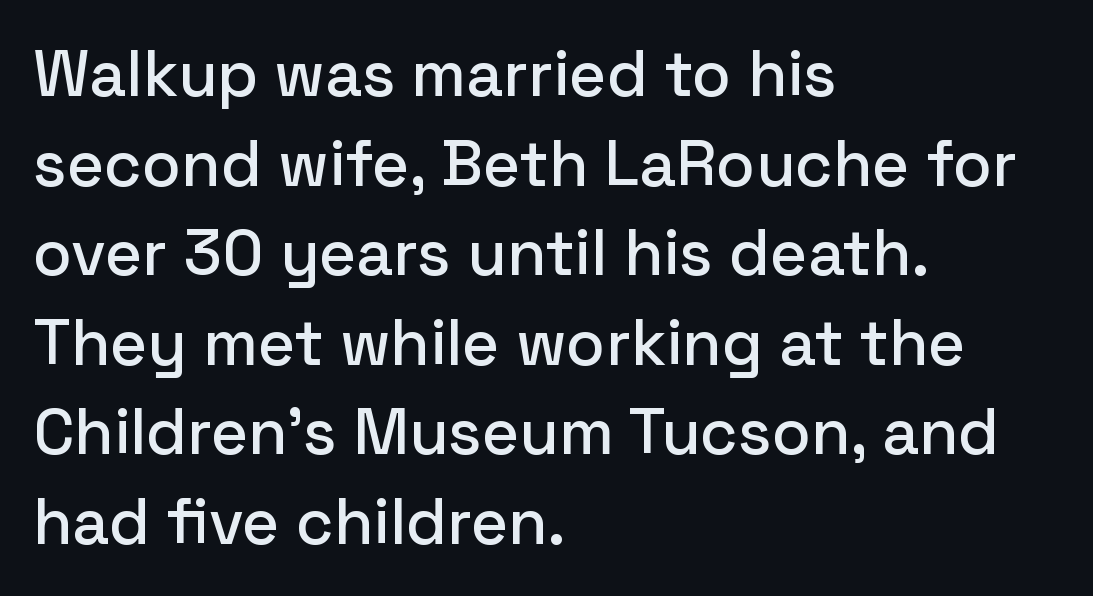
The image shows 64 px sans-serif type, upright; set left-aligned, normal line spacing (1.4x), normal letter spacing, not underlined; low stroke contrast and a medium x-height.
